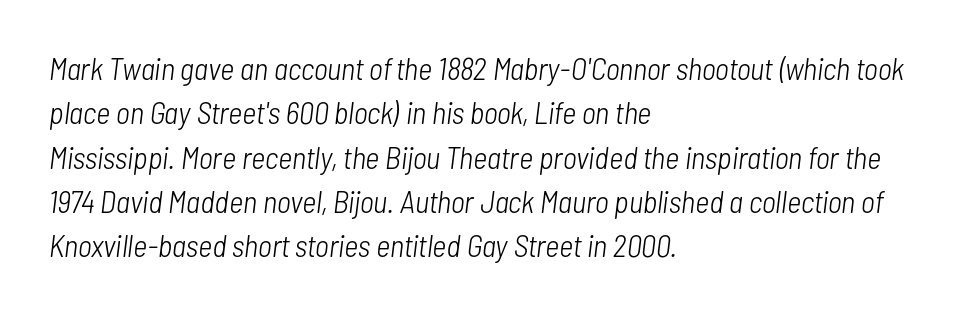
{"italic": "yes", "lean": "right", "slant_degrees": 7, "bold": "no", "weight": "light", "width": "condensed", "stroke_contrast": "low", "x_height": "medium", "monospaced": "no", "underline": "no", "align": "left", "line_spacing": "normal", "line_spacing_ratio": 1.43, "letter_spacing": "normal", "letter_spacing_em": 0.0, "glyph_px": 31}
